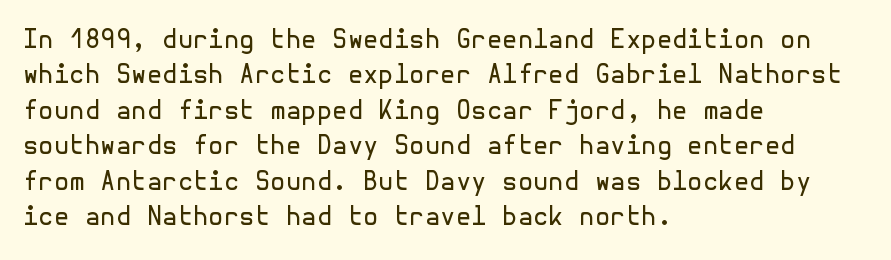
{"italic": "no", "bold": "no", "underline": "no", "align": "left", "line_spacing": "normal", "line_spacing_ratio": 1.42, "letter_spacing": "normal", "letter_spacing_em": 0.0, "glyph_px": 25}
